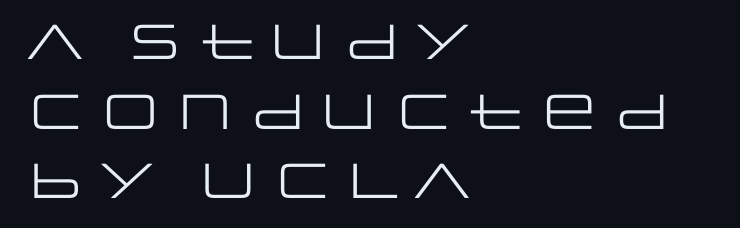
The image shows 49 px regular-weight, wide sans-serif type, upright; set left-aligned, normal line spacing (1.42x), normal letter spacing, not underlined; low stroke contrast and a large x-height.
